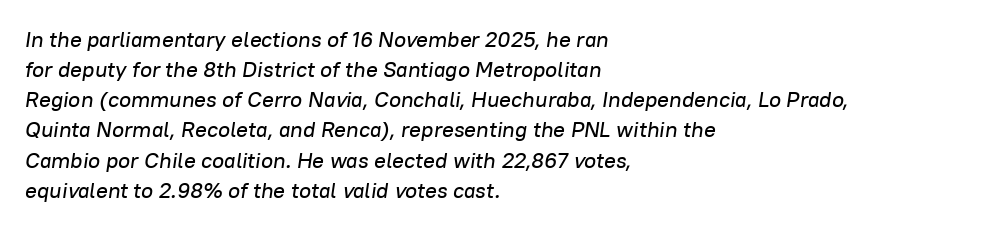
An italicized treatment has been applied to the whole sample. The foot of each line stays bare and open. Short and long lines alike share a common starting point at left. Regarding leading, the lines here are spaced in the standard way. Characters follow at the spacing the type designer built in.
